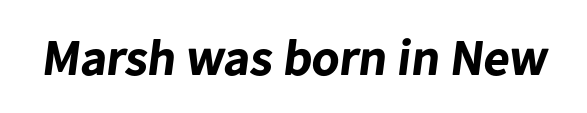
Its strokes are broad and dark, the hallmark of bold type. Observe the absence of serifs on each vertical stroke in this sample. Words float on clear page, feet unadorned. Each letter keeps its own natural width here, so spacing adapts to shape. Spacing between characters is what you'd get straight out of the box.
